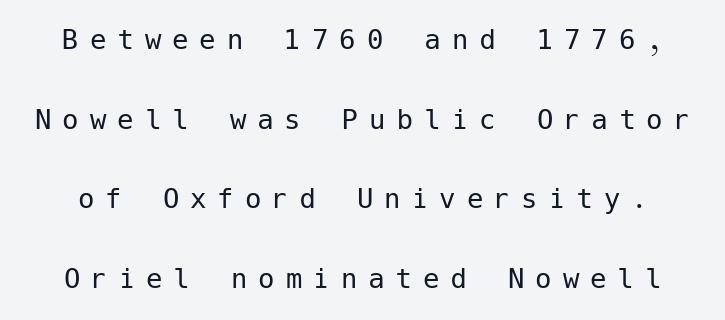
Q: Is the text bold? A: No.
Q: Is the text italic (slanted)? A: No, it is upright.
Q: Is the typeface a serif or a sans-serif typeface? A: Sans-serif.
Q: Is the text underlined? A: No.
Q: Is the spacing between letters normal or unusually wide? A: Unusually wide.
Q: Is the spacing between lines tight, normal or loose? A: Loose.
Q: Width (condensed, normal, or wide)? A: Normal.
Q: Stroke contrast? A: Low.
Q: x-height? A: Medium.
